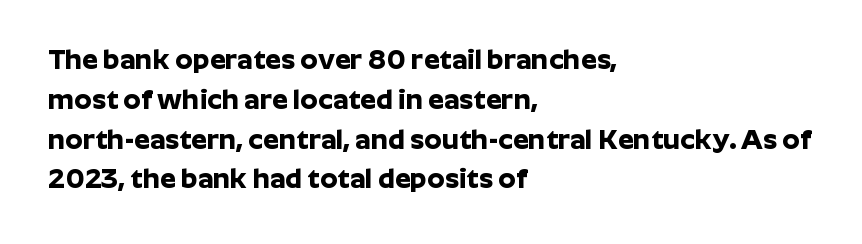
Q: Is the text bold? A: Yes.
Q: Is the text italic (slanted)? A: No, it is upright.
Q: Is the typeface a serif or a sans-serif typeface? A: Sans-serif.
Q: Is the text underlined? A: No.
Q: How is the paragraph aligned? A: Left-aligned.
Q: Is the spacing between letters normal or unusually wide? A: Normal.
Q: Is the spacing between lines tight, normal or loose? A: Normal.
Q: Width (condensed, normal, or wide)? A: Normal.
Q: Stroke contrast? A: Low.
Q: x-height? A: Medium.
Q: Monospaced? A: No.
